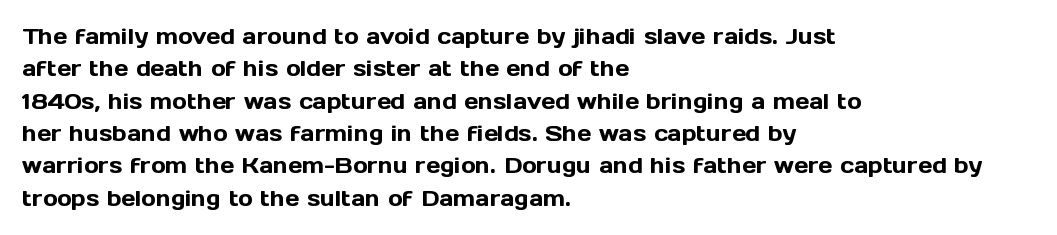
Q: Is the text italic (slanted)? A: No, it is upright.
Q: Is the text underlined? A: No.
Q: How is the paragraph aligned? A: Left-aligned.
Q: Is the spacing between letters normal or unusually wide? A: Normal.
Q: Is the spacing between lines tight, normal or loose? A: Normal.
